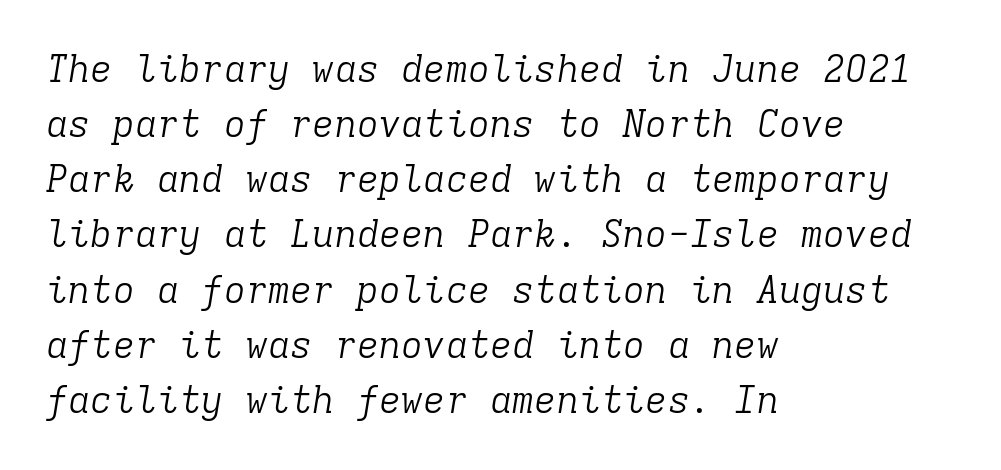
{"serif": "yes", "italic": "yes", "lean": "right", "slant_degrees": 9, "bold": "no", "weight": "light", "width": "normal", "stroke_contrast": "low", "x_height": "medium", "monospaced": "yes", "underline": "no", "align": "left", "line_spacing": "normal", "line_spacing_ratio": 1.49, "letter_spacing": "normal", "letter_spacing_em": 0.0, "glyph_px": 37}
